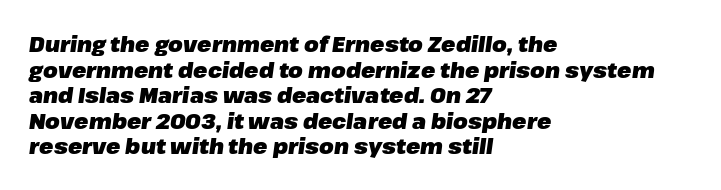
Q: Is the text bold? A: Yes.
Q: Is the text italic (slanted)? A: Yes, it leans right by about 8 degrees.
Q: Is the text underlined? A: No.
Q: How is the paragraph aligned? A: Left-aligned.
Q: Is the spacing between letters normal or unusually wide? A: Normal.
